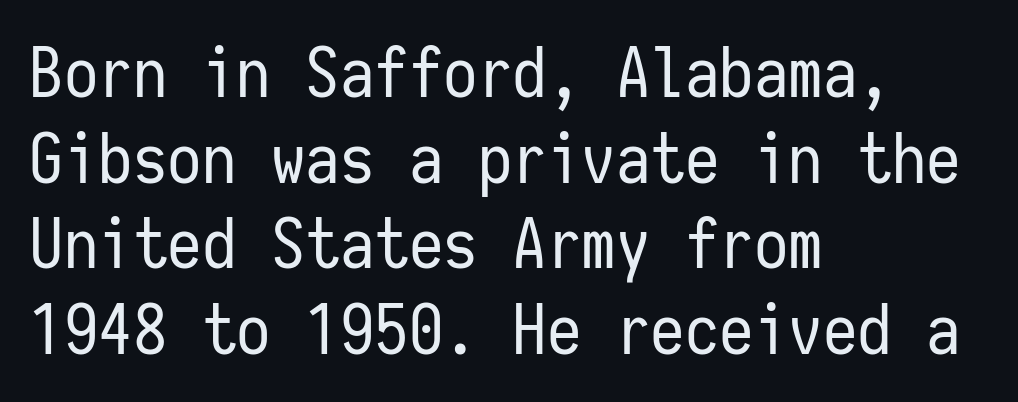
Q: Is the text bold? A: No.
Q: Is the text italic (slanted)? A: No, it is upright.
Q: Is the typeface a serif or a sans-serif typeface? A: Sans-serif.
Q: Is the text underlined? A: No.
Q: How is the paragraph aligned? A: Left-aligned.
Q: Is the spacing between letters normal or unusually wide? A: Normal.
Q: Width (condensed, normal, or wide)? A: Condensed.
Q: Stroke contrast? A: Low.
Q: x-height? A: Medium.
Q: Monospaced? A: Yes.
